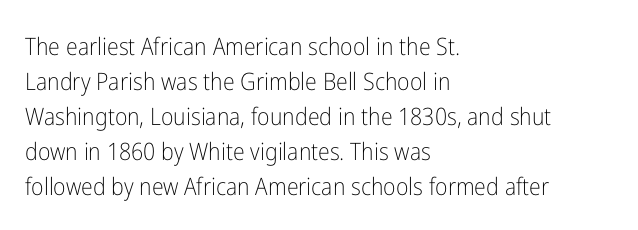
{"italic": "no", "bold": "no", "underline": "no", "align": "left", "line_spacing": "normal", "line_spacing_ratio": 1.46, "letter_spacing": "normal", "letter_spacing_em": 0.0, "glyph_px": 24}
